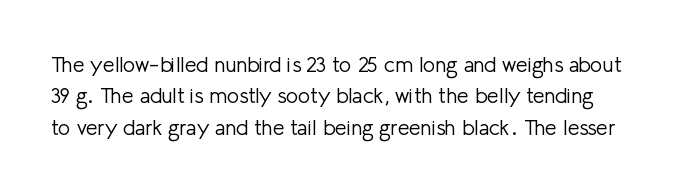
Q: Is the text bold? A: No.
Q: Is the text italic (slanted)? A: No, it is upright.
Q: Is the text underlined? A: No.
Q: Is the spacing between letters normal or unusually wide? A: Normal.
Q: Is the spacing between lines tight, normal or loose? A: Normal.
